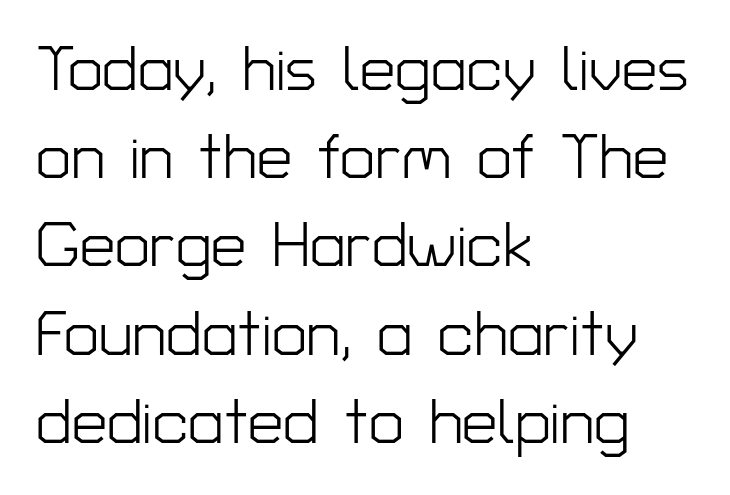
{"serif": "no", "italic": "no", "bold": "no", "weight": "light", "width": "normal", "stroke_contrast": "low", "x_height": "medium", "monospaced": "no", "underline": "no", "align": "left", "line_spacing": "normal", "line_spacing_ratio": 1.4, "letter_spacing": "normal", "letter_spacing_em": 0.0, "glyph_px": 63}
